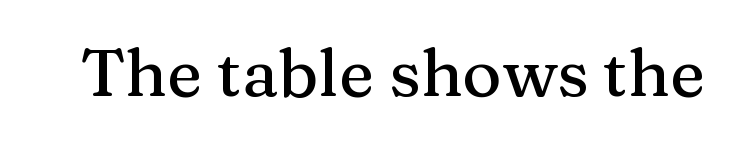
Are there feet on the stems? There are — it's a serif. The letterforms sit shoulder to shoulder at normal distance. Every stem runs plumb, perpendicular to the baseline. You could not count columns in this text — the font is proportionally spaced. Glance below the letters and you will spot only blank space.
